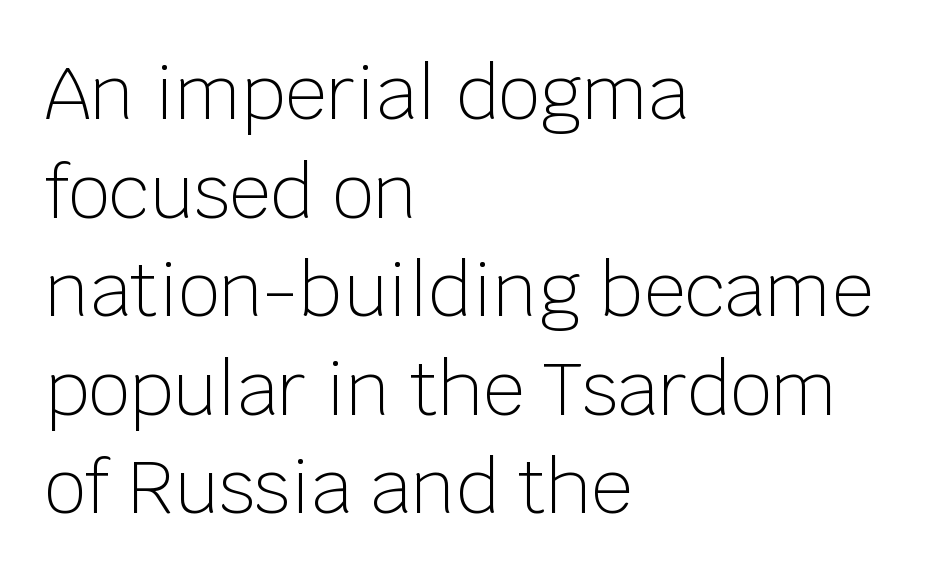
Proportional: the letters do not fall into vertical columns. In terms of posture, this sample is upright. Decoration check: the copy has no underline. If you drew a ruler down the left edge, every line would touch it.
